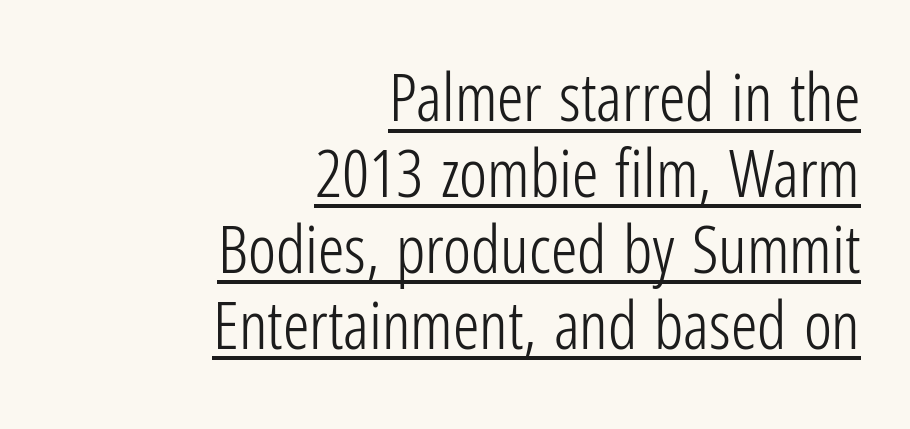
{"serif": "no", "italic": "no", "bold": "no", "weight": "light", "width": "condensed", "stroke_contrast": "low", "x_height": "medium", "monospaced": "no", "underline": "yes", "align": "right", "line_spacing": "tight", "line_spacing_ratio": 1.15, "letter_spacing": "normal", "letter_spacing_em": 0.0, "glyph_px": 66}
